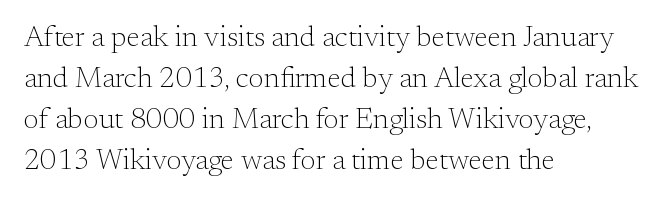
Q: Is the text bold? A: No.
Q: Is the text italic (slanted)? A: No, it is upright.
Q: Is the typeface a serif or a sans-serif typeface? A: Serif.
Q: Is the text underlined? A: No.
Q: How is the paragraph aligned? A: Left-aligned.
Q: Is the spacing between letters normal or unusually wide? A: Normal.
Q: Is the spacing between lines tight, normal or loose? A: Normal.
Q: Width (condensed, normal, or wide)? A: Normal.
Q: Stroke contrast? A: Medium.
Q: x-height? A: Small.
Q: Monospaced? A: No.
